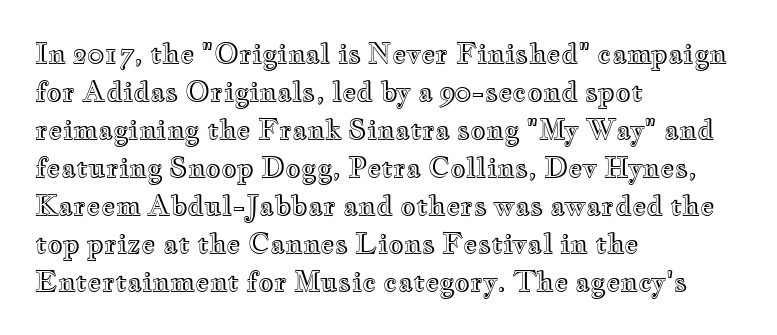
The image shows 27 px text type, upright; set left-aligned, normal line spacing (1.41x), normal letter spacing, not underlined.
